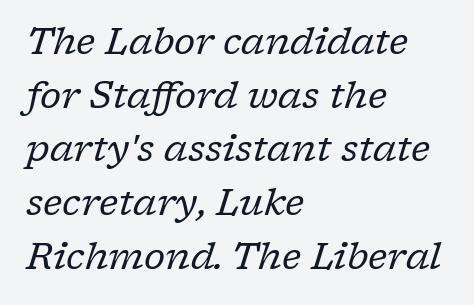
The compositor pushed each line to the left boundary. Regarding serifs, this sample has them. Slant detected: the letters are inclined. Descenders hang freely into open space. In terms of leading, this rendering sits right in the middle.
